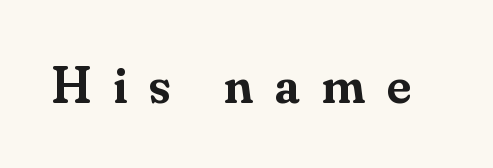
{"serif": "yes", "italic": "no", "bold": "semi", "weight": "semibold", "width": "normal", "stroke_contrast": "medium", "x_height": "small", "monospaced": "no", "underline": "no", "letter_spacing": "wide", "letter_spacing_em": 0.42, "glyph_px": 53}
